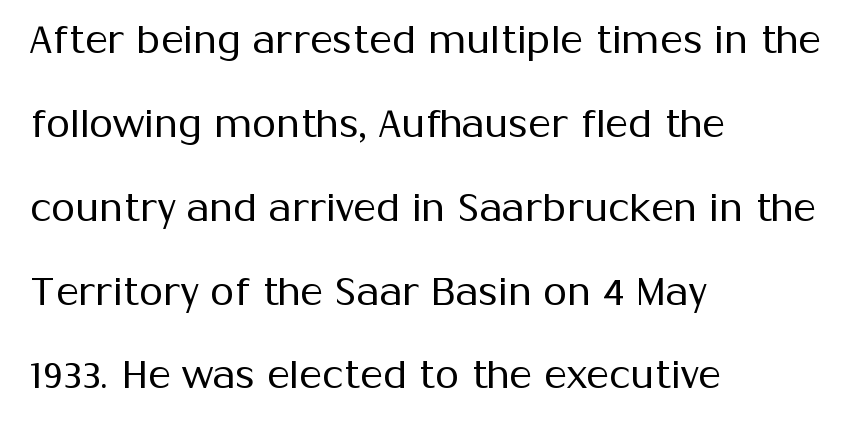
Q: Is the text bold? A: No.
Q: Is the text italic (slanted)? A: No, it is upright.
Q: Is the typeface a serif or a sans-serif typeface? A: Sans-serif.
Q: Is the text underlined? A: No.
Q: How is the paragraph aligned? A: Left-aligned.
Q: Is the spacing between letters normal or unusually wide? A: Normal.
Q: Is the spacing between lines tight, normal or loose? A: Loose.
Q: Width (condensed, normal, or wide)? A: Normal.
Q: Stroke contrast? A: Medium.
Q: x-height? A: Medium.
Q: Monospaced? A: No.
